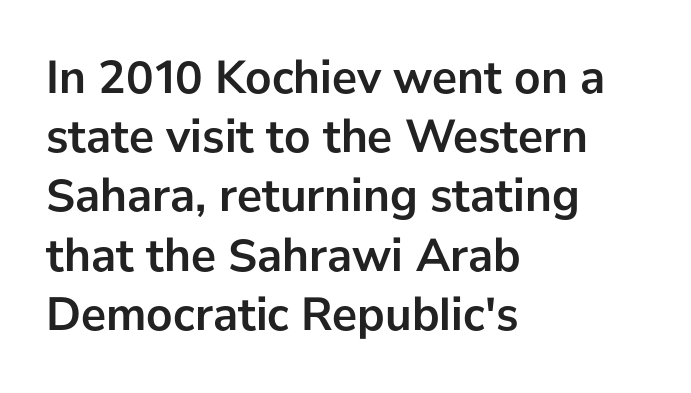
The image shows 47 px semibold sans-serif type, upright; set left-aligned, normal line spacing (1.26x), normal letter spacing, not underlined; low stroke contrast and a medium x-height.
